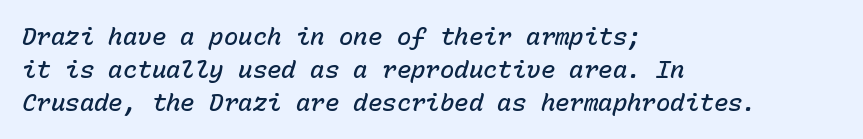
Summary of weight: moderately heavy, a semibold. The strip under each line holds only bare page. Successive baselines arrive at the customary interval. The letterforms sit shoulder to shoulder at normal distance.
